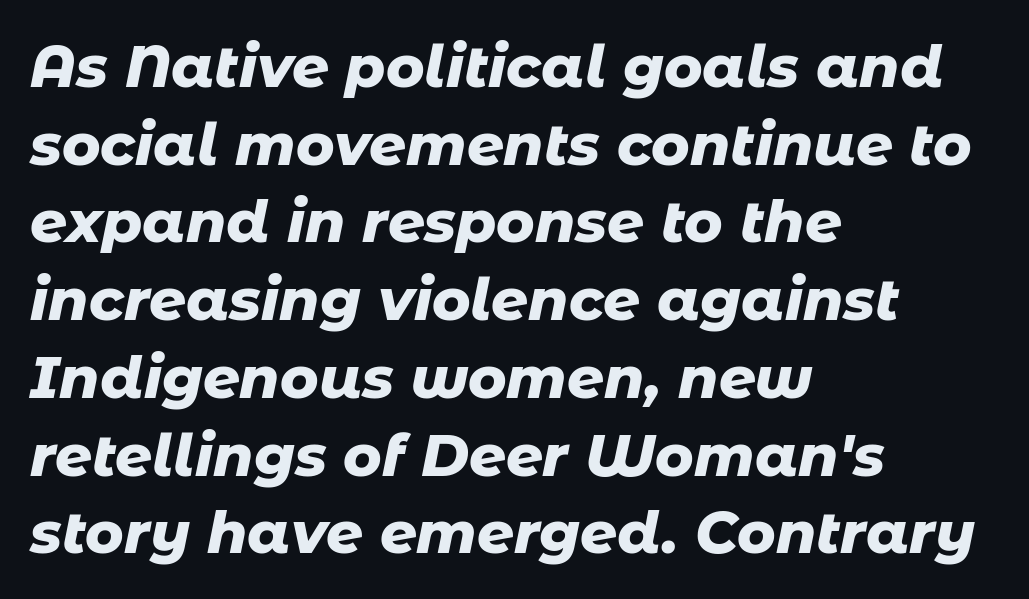
Italic: yes, the glyphs are oblique. Regarding leading, the lines here are spaced in the standard way. Reading down the block, your eye returns to a fixed left position each line. Descenders are the only things crossing below the line. Each letter keeps its own natural width here, so spacing adapts to shape.
